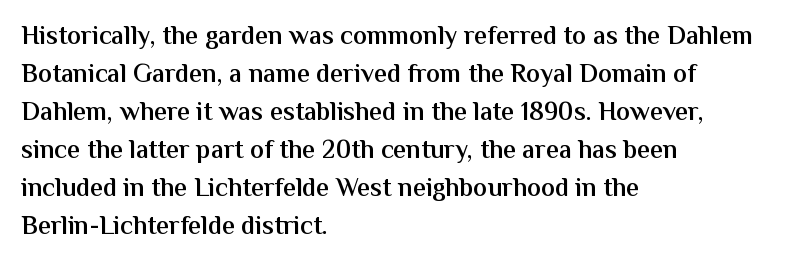
Q: Is the text bold? A: Semi-bold.
Q: Is the text italic (slanted)? A: No, it is upright.
Q: Is the text underlined? A: No.
Q: How is the paragraph aligned? A: Left-aligned.
Q: Is the spacing between letters normal or unusually wide? A: Normal.
Q: Is the spacing between lines tight, normal or loose? A: Normal.
